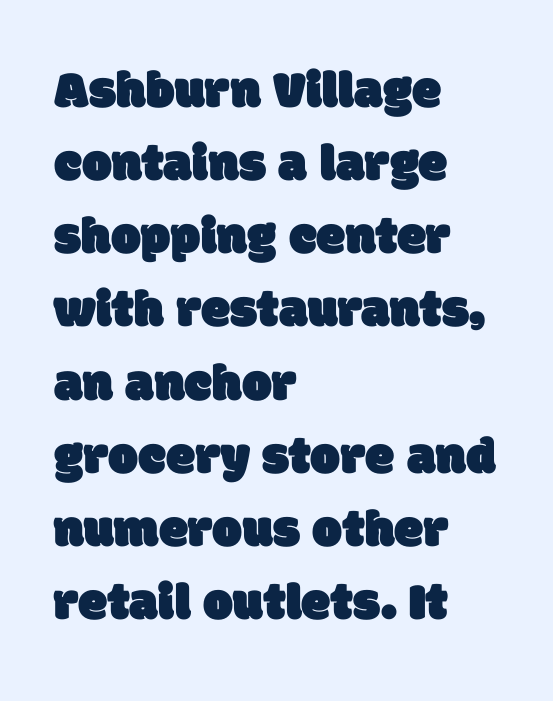
How would I describe the line gaps? Plain and ordinary. A typesetter would call this proportional, since set widths differ per character. Caption: standard tracking, unaltered. Look at the bottom of the vertical strokes: they stop flat, with no serifs.
